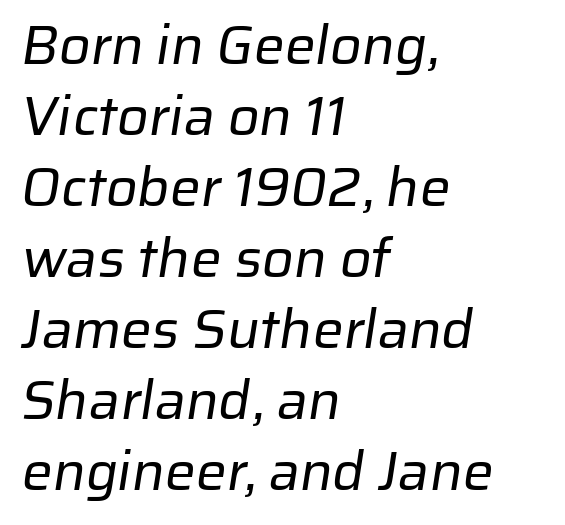
{"serif": "no", "bold": "no", "weight": "regular", "width": "normal", "stroke_contrast": "low", "x_height": "medium", "monospaced": "no", "underline": "no", "align": "left", "line_spacing": "normal", "line_spacing_ratio": 1.29, "letter_spacing": "normal", "letter_spacing_em": 0.0, "glyph_px": 55}
